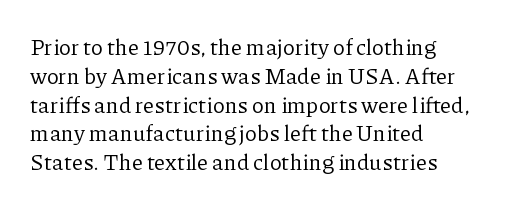
The image shows 22 px text type, upright; set left-aligned, normal line spacing (1.31x), normal letter spacing, not underlined.
